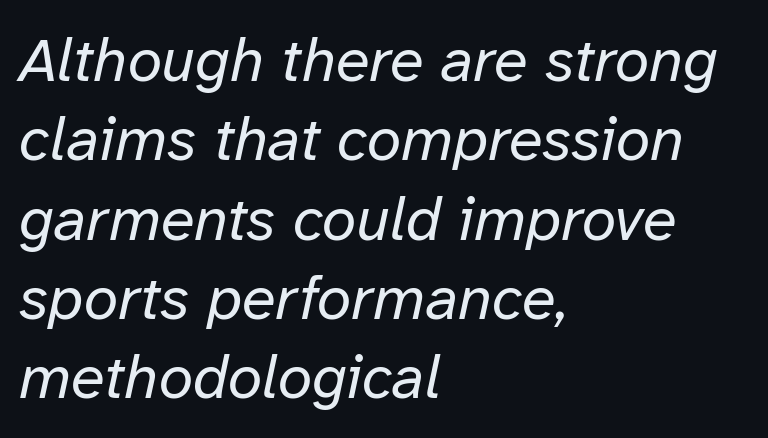
The passage shown has conventional tracking throughout. Visually the block forms a straight wall on the left and a jagged coastline on the right. Varying glyph widths throughout — classic text-font behaviour. There's an unmistakable incline to the writing here. Leading matches the norm, producing a regular column.
